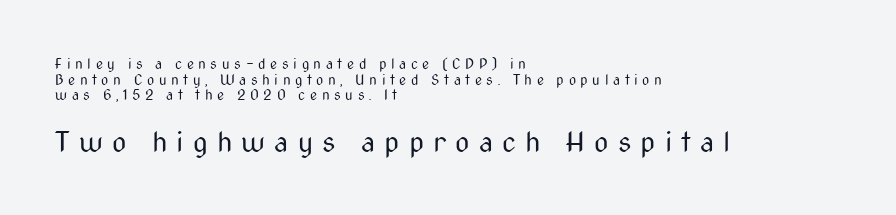
The image shows 28 px regular-weight, condensed sans-serif type, upright; set left-aligned, tight line spacing (1.12x), unusually wide letter spacing (+0.33 em), not underlined; the second (bottom) block is 2.0x larger; medium stroke contrast and a medium x-height.
